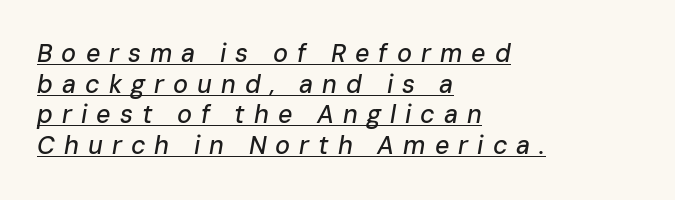
The image shows 25 px text type, italic (leaning right); set left-aligned, line spacing 1.23x, unusually wide letter spacing (+0.36 em), underlined.
